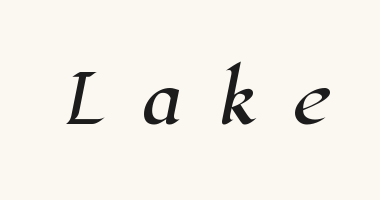
The image shows 67 px serif type; set unusually wide letter spacing (+0.49 em), not underlined; high stroke contrast and a medium x-height.
